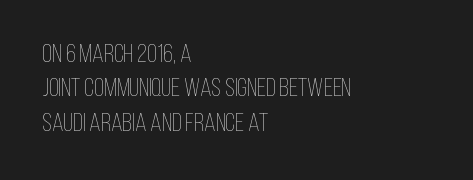
Q: Is the text bold? A: No.
Q: Is the text italic (slanted)? A: No, it is upright.
Q: Is the text underlined? A: No.
Q: How is the paragraph aligned? A: Left-aligned.
Q: Is the spacing between letters normal or unusually wide? A: Normal.
Q: Is the spacing between lines tight, normal or loose? A: Normal.
